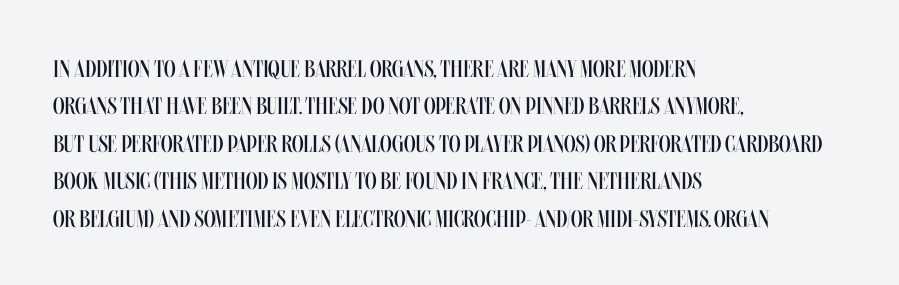
The image shows 24 px text type, upright; set left-aligned, normal line spacing (1.56x), normal letter spacing, not underlined.
